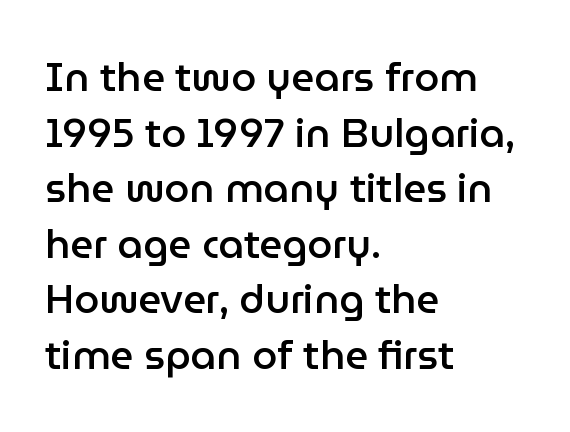
This is roman type, the default non-slanted kind. Quick note: interline space is typical. The face used here is proportionally spaced, like ordinary book or web type. The passage is arranged the way most books set body copy — flush left. Default kerning and tracking; the words read as compact shapes.
